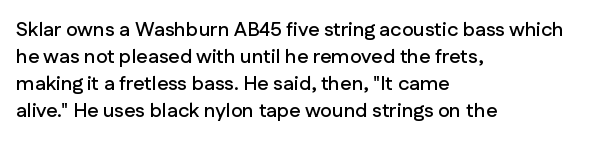
The image shows 20 px text type, upright; set left-aligned, normal line spacing (1.35x), normal letter spacing, not underlined.
